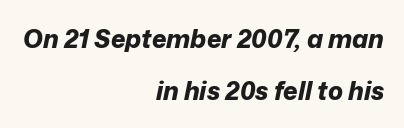
The image shows 25 px bold type, italic (leaning right); set right-aligned, loose line spacing (2.08x), normal letter spacing, not underlined.
